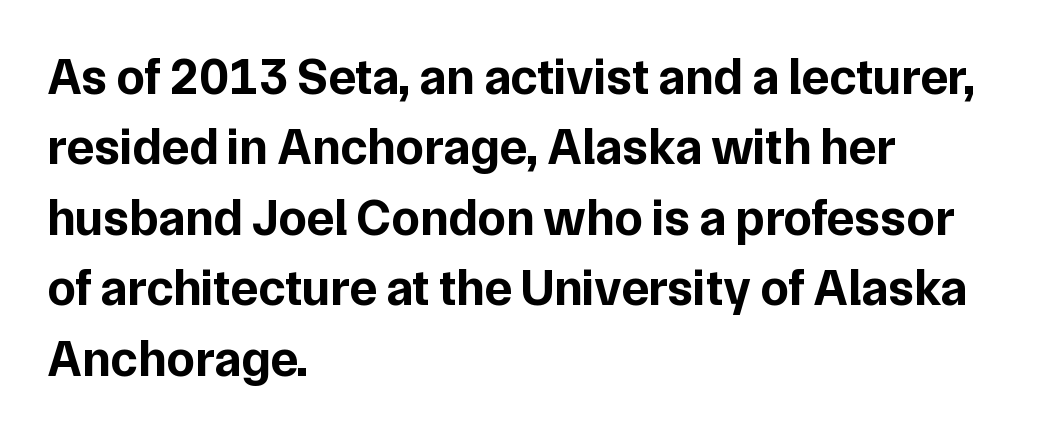
Chunky letters — that's bold for sure. You can tell from the bare stems that sans-serif type was used. Normally led — the rows are evenly, conventionally spaced. Does the lettering tilt? It doesn't — this is upright.
